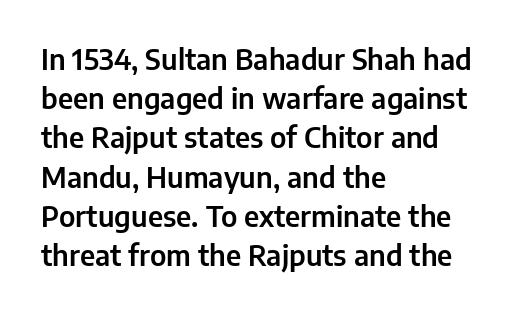
This block has exactly the height ordinary leading produces. Horizontally, the lines are justified to the leading edge only. Each letter keeps its own natural width here, so spacing adapts to shape. Observe the ordinary spacing: letters are neighbours, not strangers. Font category for this specimen: sans-serif.
